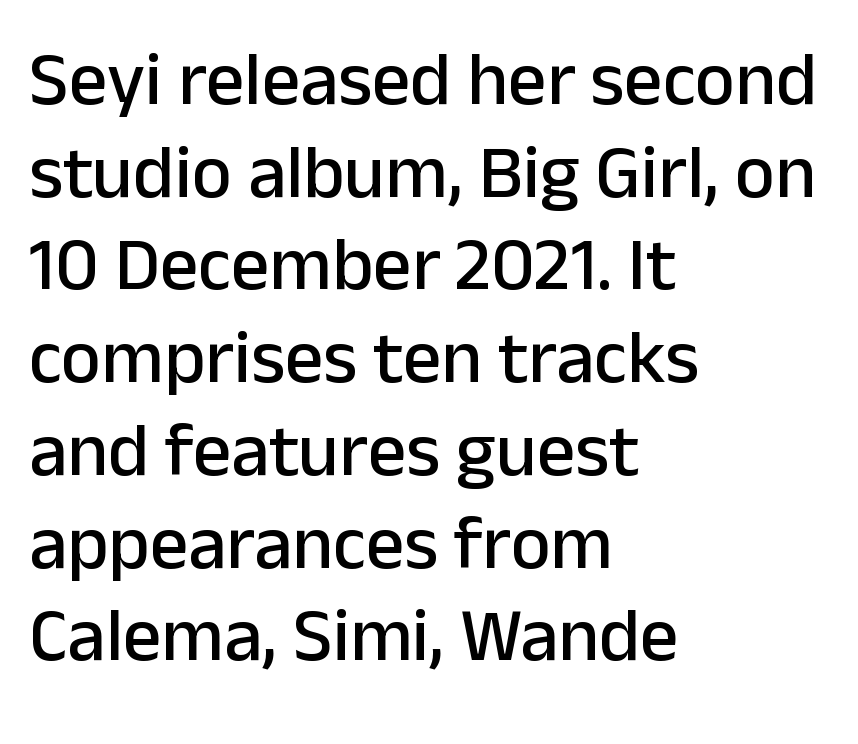
The image shows 76 px sans-serif type, upright; set left-aligned, line spacing 1.22x, normal letter spacing, not underlined; low stroke contrast and a medium x-height.
